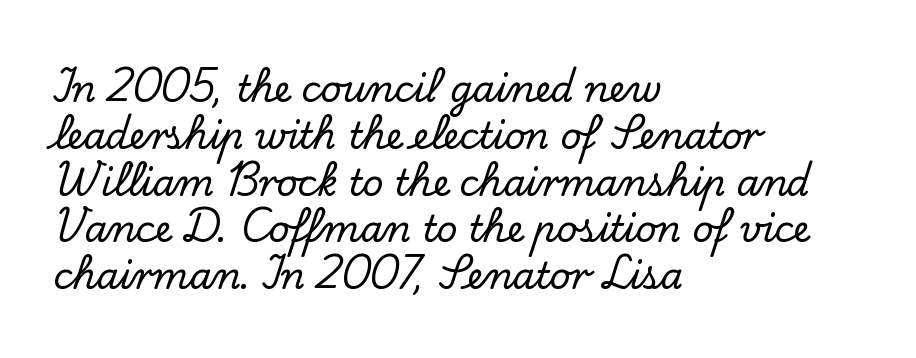
The image shows 36 px serif type; set left-aligned, normal line spacing (1.3x), normal letter spacing, not underlined; low stroke contrast and a small x-height.
